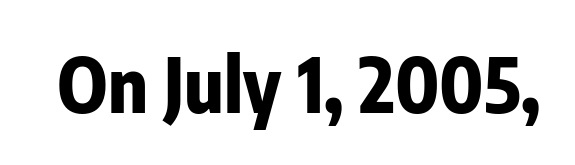
Does the lettering tilt? It doesn't — this is upright. The face used here is proportionally spaced, like ordinary book or web type. Examine the stroke ends and you'll find no serifs. Here the glyphs are tracked normally, forming tight word shapes. These lines carry a lot of weight — the face is fully bold.
